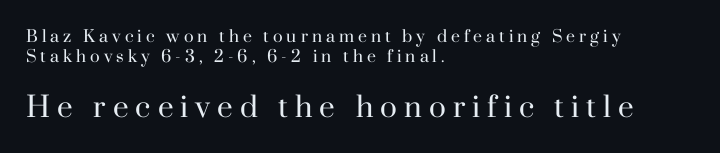
{"serif": "yes", "italic": "no", "bold": "no", "weight": "regular", "width": "normal", "stroke_contrast": "high", "x_height": "small", "monospaced": "no", "underline": "no", "align": "left", "line_spacing": "normal", "line_spacing_ratio": 1.28, "letter_spacing": "wide", "letter_spacing_em": 0.25, "larger_block": "second", "size_ratio": 1.75, "glyph_px": 28}
